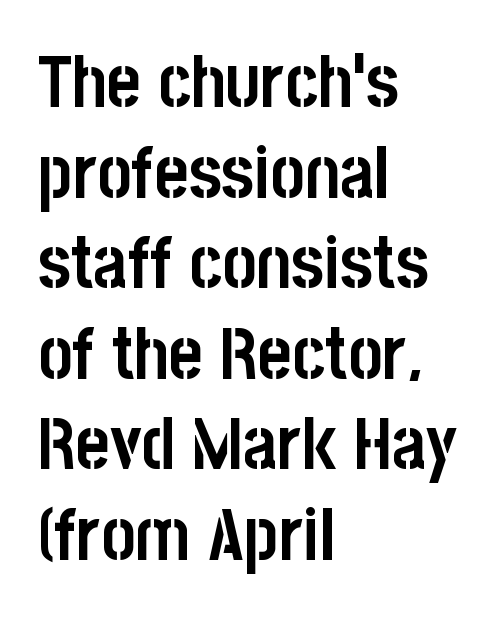
{"serif": "no", "italic": "no", "bold": "yes", "weight": "semibold", "width": "condensed", "stroke_contrast": "low", "x_height": "large", "monospaced": "no", "underline": "no", "align": "left", "line_spacing_ratio": 1.24, "letter_spacing": "normal", "letter_spacing_em": 0.0, "glyph_px": 73}
